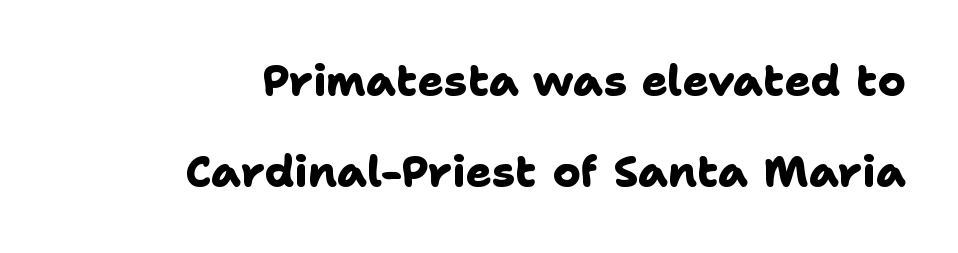
Q: Is the text bold? A: Yes.
Q: Is the typeface a serif or a sans-serif typeface? A: Sans-serif.
Q: Is the text underlined? A: No.
Q: How is the paragraph aligned? A: Right-aligned.
Q: Is the spacing between letters normal or unusually wide? A: Normal.
Q: Is the spacing between lines tight, normal or loose? A: Loose.
Q: Width (condensed, normal, or wide)? A: Normal.
Q: Stroke contrast? A: Low.
Q: x-height? A: Medium.
Q: Monospaced? A: No.
